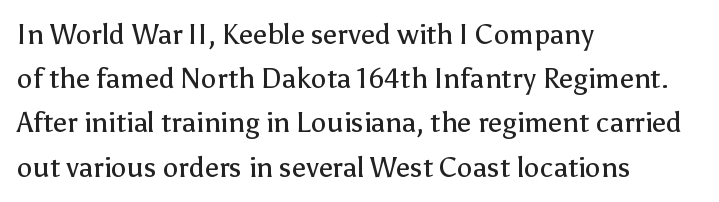
Horizontal alignment here is leftward, the default for most running prose. These lines were composed using upright roman letters. Proportional: the letters do not fall into vertical columns. Between one letter and the next there's only the usual sliver of space. The typeface has the unassuming heft of standard copy or less. The baseline area is clear.
